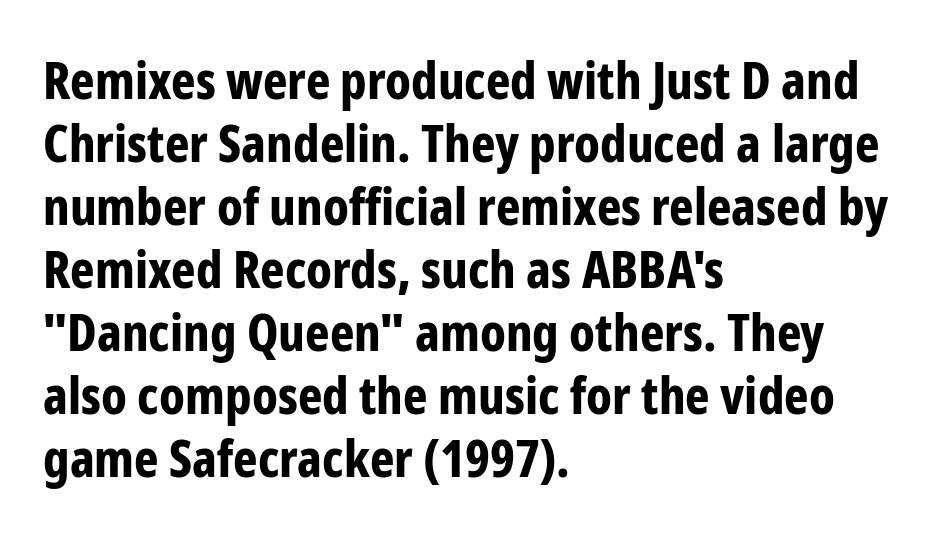
Unlike a traditional serif, this face leaves its strokes unadorned. The letters stand upright; this is a roman face. Words appear dense and cohesive because spacing is normal. The sample has been set heavy, in full bold.
